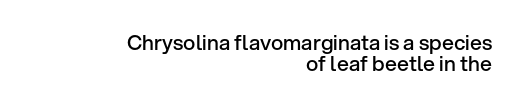
The image shows 21 px text type, upright; set right-aligned, tight line spacing (0.99x), normal letter spacing, not underlined.
